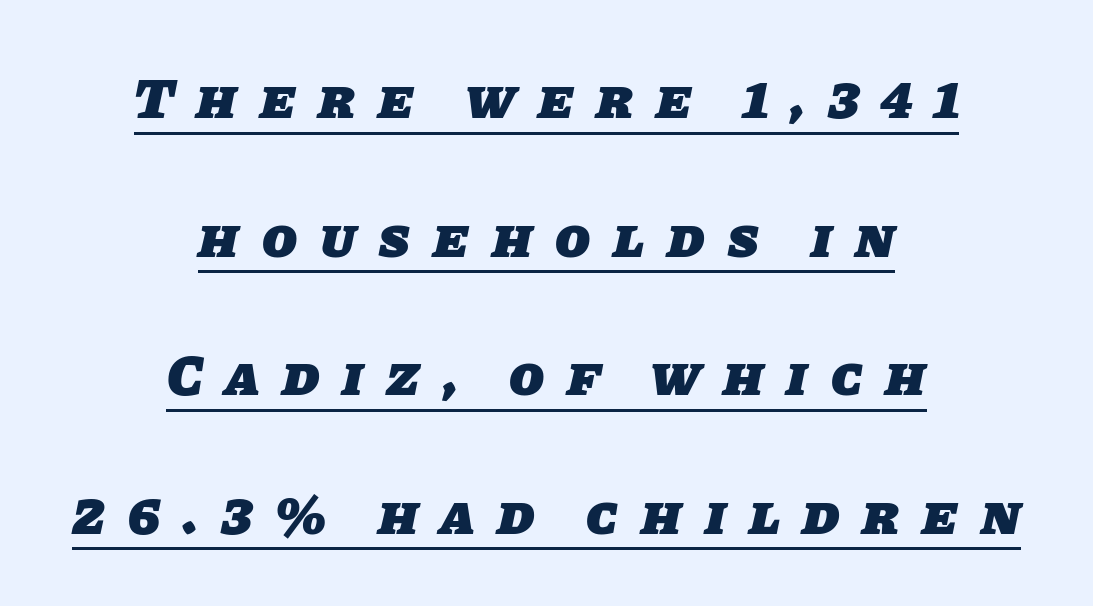
Q: Is the text bold? A: Yes.
Q: Is the typeface a serif or a sans-serif typeface? A: Serif.
Q: Is the text underlined? A: Yes.
Q: How is the paragraph aligned? A: Centered.
Q: Is the spacing between letters normal or unusually wide? A: Unusually wide.
Q: Is the spacing between lines tight, normal or loose? A: Loose.
Q: Width (condensed, normal, or wide)? A: Normal.
Q: Stroke contrast? A: Low.
Q: x-height? A: Large.
Q: Monospaced? A: No.
